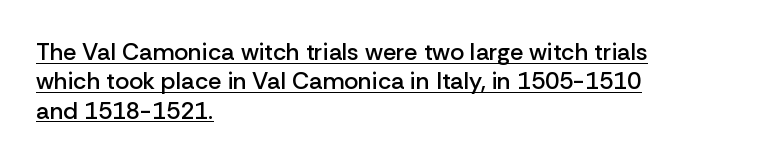
The image shows 24 px text type, upright; set left-aligned, line spacing 1.22x, normal letter spacing, underlined.
